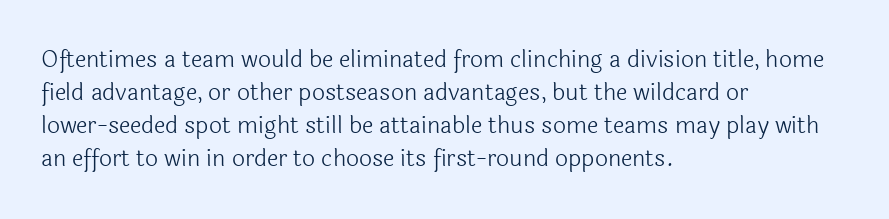
The image shows 23 px text type, upright; set left-aligned, normal line spacing (1.44x), normal letter spacing, not underlined.
